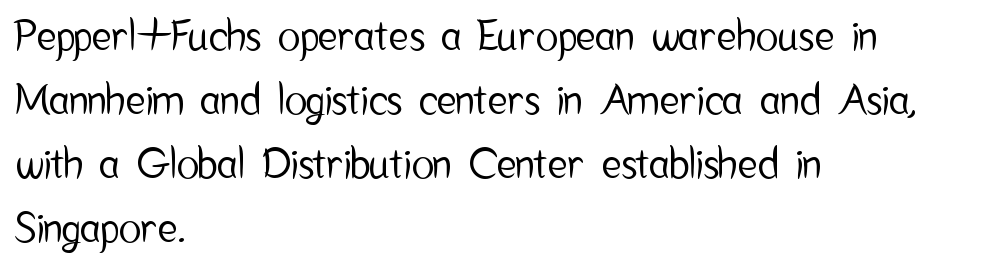
{"serif": "no", "italic": "no", "width": "condensed", "stroke_contrast": "low", "x_height": "medium", "monospaced": "no", "underline": "no", "align": "left", "line_spacing": "normal", "line_spacing_ratio": 1.52, "letter_spacing": "normal", "letter_spacing_em": 0.0, "glyph_px": 42}
